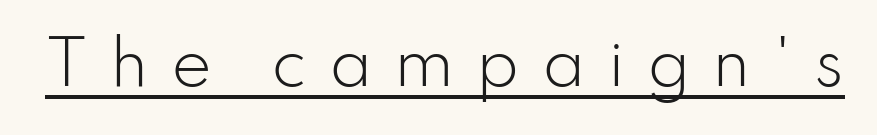
Q: Is the text bold? A: No.
Q: Is the text italic (slanted)? A: No, it is upright.
Q: Is the typeface a serif or a sans-serif typeface? A: Sans-serif.
Q: Is the text underlined? A: Yes.
Q: Is the spacing between letters normal or unusually wide? A: Unusually wide.
Q: Width (condensed, normal, or wide)? A: Normal.
Q: Stroke contrast? A: Low.
Q: x-height? A: Small.
Q: Monospaced? A: No.
